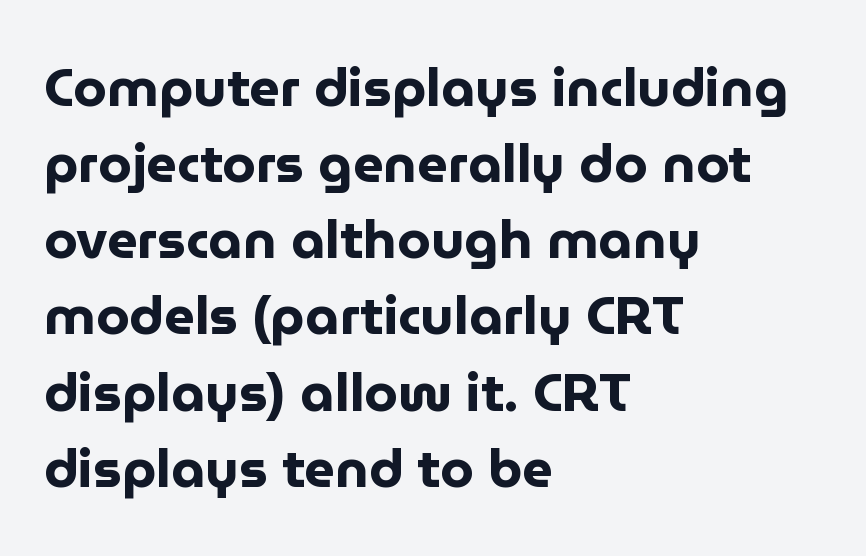
Q: Is the text bold? A: Yes.
Q: Is the text italic (slanted)? A: No, it is upright.
Q: Is the typeface a serif or a sans-serif typeface? A: Sans-serif.
Q: Is the text underlined? A: No.
Q: How is the paragraph aligned? A: Left-aligned.
Q: Is the spacing between letters normal or unusually wide? A: Normal.
Q: Is the spacing between lines tight, normal or loose? A: Normal.
Q: Width (condensed, normal, or wide)? A: Normal.
Q: Stroke contrast? A: Low.
Q: x-height? A: Medium.
Q: Monospaced? A: No.
